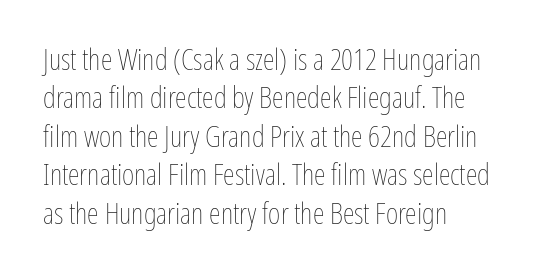
The image shows 30 px thin, condensed type, upright; set left-aligned, normal line spacing (1.28x), normal letter spacing, not underlined; low stroke contrast and a medium x-height.
